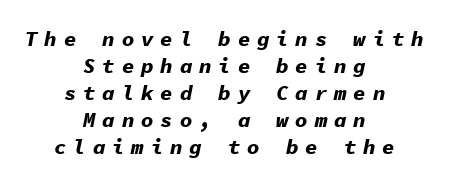
Q: Is the text bold? A: Yes.
Q: Is the text italic (slanted)? A: Yes, it leans right by about 11 degrees.
Q: Is the text underlined? A: No.
Q: How is the paragraph aligned? A: Centered.
Q: Is the spacing between letters normal or unusually wide? A: Unusually wide.
Q: Is the spacing between lines tight, normal or loose? A: Normal.
